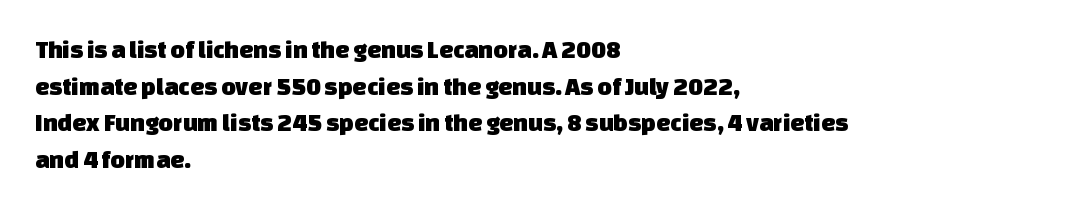
The image shows 25 px text type; set left-aligned, normal line spacing (1.47x), normal letter spacing, not underlined.
